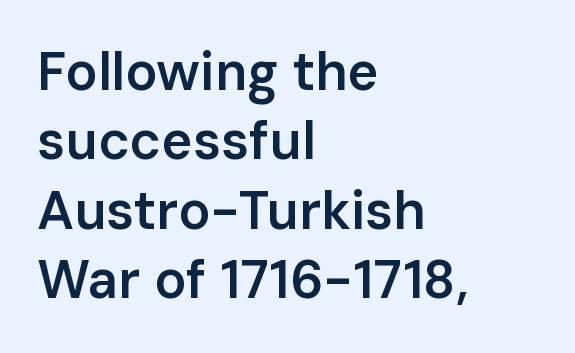
Q: Is the text bold? A: Semi-bold.
Q: Is the text italic (slanted)? A: No, it is upright.
Q: Is the typeface a serif or a sans-serif typeface? A: Sans-serif.
Q: Is the text underlined? A: No.
Q: How is the paragraph aligned? A: Left-aligned.
Q: Is the spacing between letters normal or unusually wide? A: Normal.
Q: Is the spacing between lines tight, normal or loose? A: Normal.
Q: Width (condensed, normal, or wide)? A: Normal.
Q: Stroke contrast? A: Low.
Q: x-height? A: Medium.
Q: Monospaced? A: No.
